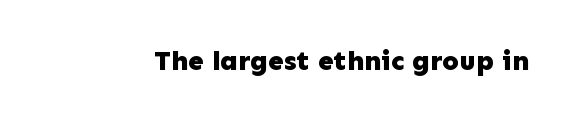
The passage shown is emphatically bold. Observe the ordinary spacing: letters are neighbours, not strangers. Spacing verdict: proportional, widths tailored to each character. The designer went with a sans here, leaving each stem footless. Rule under the text: the space is simply empty.
